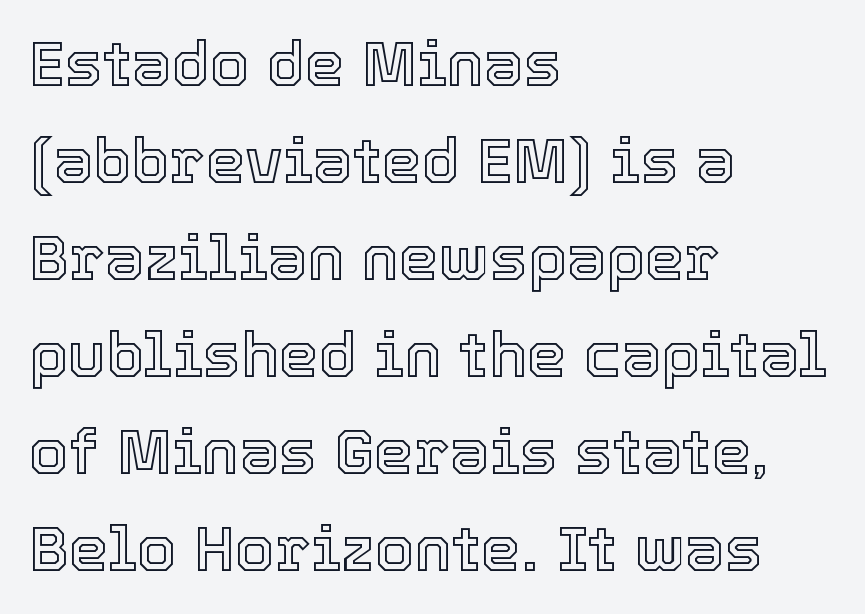
{"italic": "no", "width": "normal", "x_height": "medium", "monospaced": "no", "underline": "no", "align": "left", "line_spacing": "normal", "line_spacing_ratio": 1.54, "letter_spacing": "normal", "letter_spacing_em": 0.0, "glyph_px": 63}
